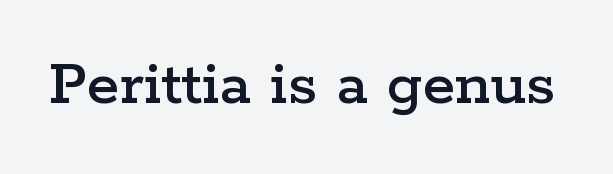
Q: Is the text italic (slanted)? A: No, it is upright.
Q: Is the typeface a serif or a sans-serif typeface? A: Serif.
Q: Is the text underlined? A: No.
Q: Is the spacing between letters normal or unusually wide? A: Normal.
Q: Width (condensed, normal, or wide)? A: Wide.
Q: Stroke contrast? A: Low.
Q: x-height? A: Medium.
Q: Monospaced? A: No.
